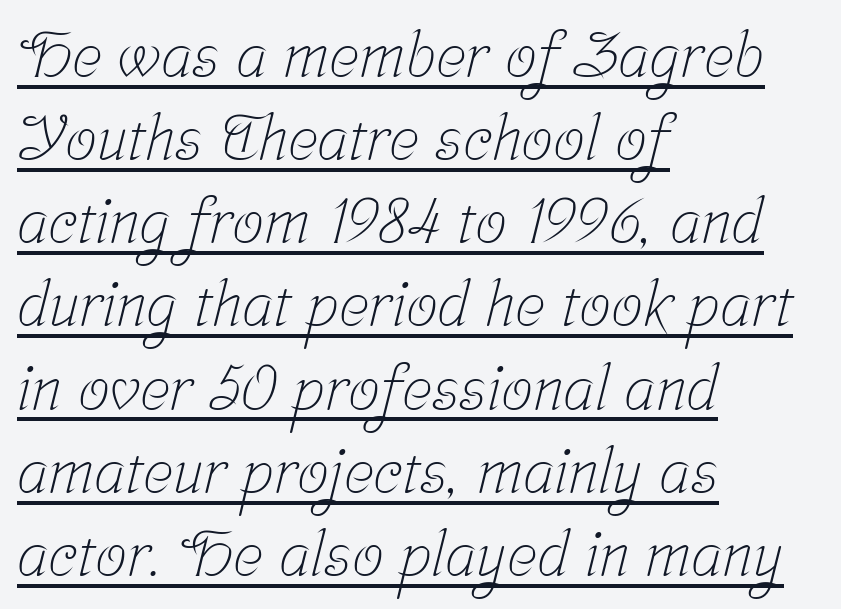
{"serif": "yes", "bold": "no", "weight": "light", "width": "condensed", "stroke_contrast": "low", "x_height": "medium", "monospaced": "no", "underline": "yes", "align": "left", "line_spacing": "normal", "line_spacing_ratio": 1.32, "letter_spacing": "normal", "letter_spacing_em": 0.0, "glyph_px": 63}
